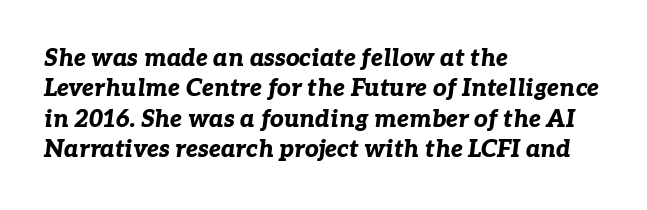
Q: Is the text bold? A: Yes.
Q: Is the text italic (slanted)? A: Yes, it leans right by about 7 degrees.
Q: Is the text underlined? A: No.
Q: How is the paragraph aligned? A: Left-aligned.
Q: Is the spacing between letters normal or unusually wide? A: Normal.
Q: Is the spacing between lines tight, normal or loose? A: Normal.
